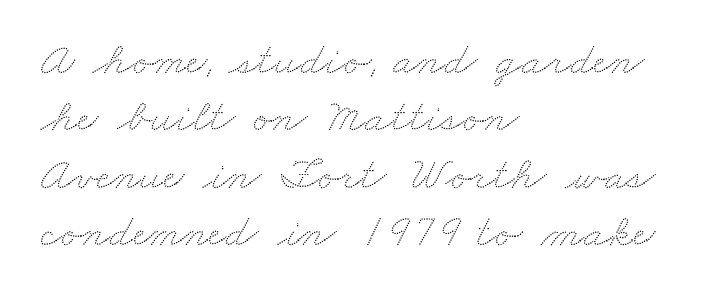
These lines are rendered in a variable-pitch font. Does extra space separate the letters? No, they use regular spacing. No word sits above an underline. Layout note: lines flush left.
